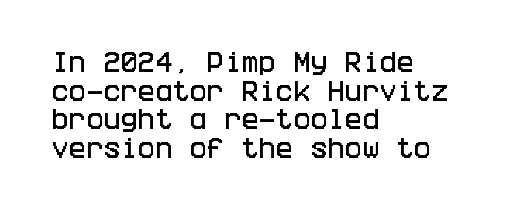
Q: Is the text italic (slanted)? A: No, it is upright.
Q: Is the text underlined? A: No.
Q: How is the paragraph aligned? A: Left-aligned.
Q: Is the spacing between letters normal or unusually wide? A: Normal.
Q: Is the spacing between lines tight, normal or loose? A: Normal.
